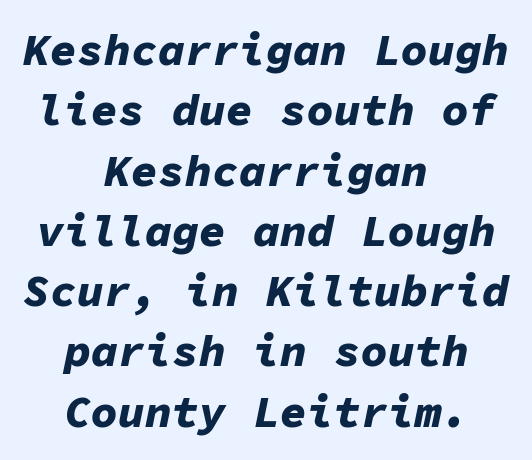
The image shows 45 px bold type, italic (leaning right), monospaced; set centered, normal line spacing (1.34x), normal letter spacing, not underlined; low stroke contrast and a medium x-height.
